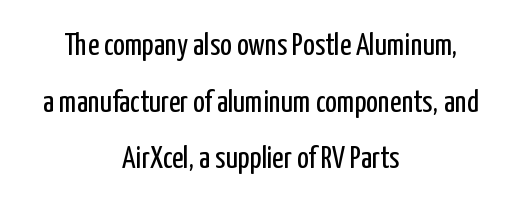
No feet cap the strokes, marking this as sans-serif type. The lettering holds an erect, upright posture throughout. Notice how the passage keeps no hard edge, just a central spine. The face used here is proportionally spaced, like ordinary book or web type. Students, note that the glyphs here touch the page at normal intervals.
